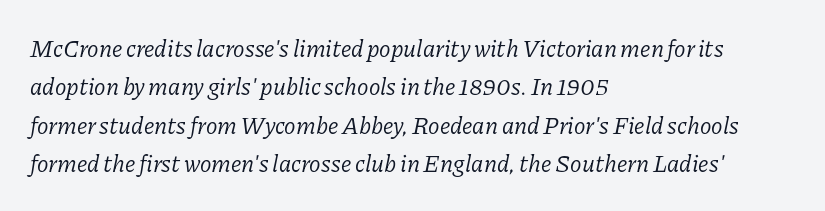
The image shows 24 px text type, italic (leaning right); set left-aligned, normal line spacing (1.6x), normal letter spacing, not underlined.
